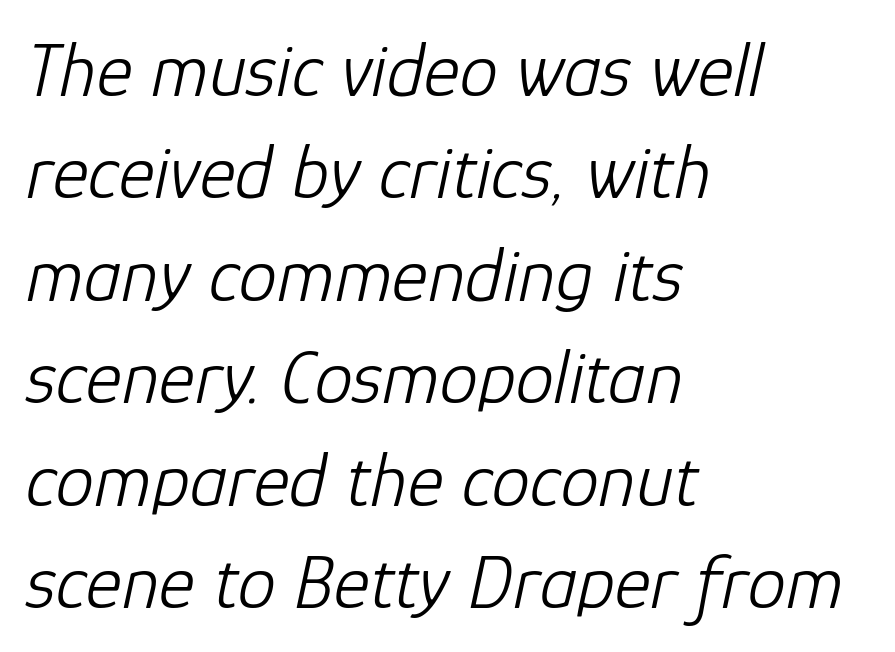
Horizontally, the lines are justified to the leading edge only. A normal amount of white space separates one row of letters from the next. The letters advance in unequal steps, a hallmark of proportional type. No word sits above an underline.
